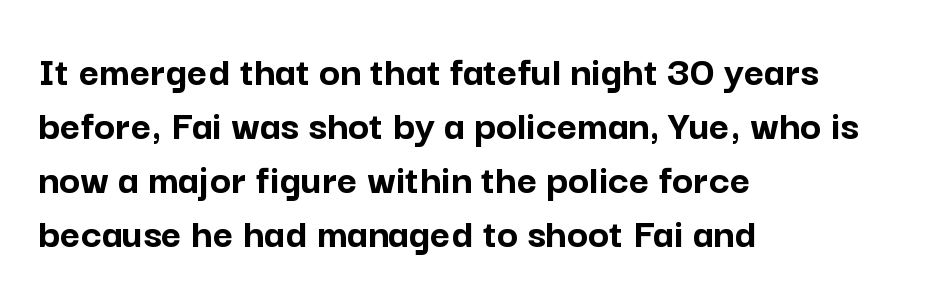
Q: Is the text bold? A: Yes.
Q: Is the text italic (slanted)? A: No, it is upright.
Q: Is the typeface a serif or a sans-serif typeface? A: Sans-serif.
Q: Is the text underlined? A: No.
Q: How is the paragraph aligned? A: Left-aligned.
Q: Is the spacing between letters normal or unusually wide? A: Normal.
Q: Width (condensed, normal, or wide)? A: Normal.
Q: Stroke contrast? A: Low.
Q: x-height? A: Medium.
Q: Monospaced? A: No.
